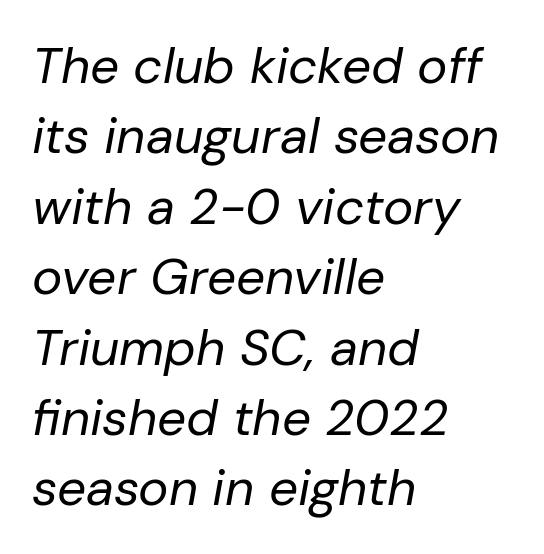
A quiet, ordinary-to-light weight characterises the typeface. Compared with typical body copy, the letter spacing here is the same. Proportional: the letters do not fall into vertical columns. These lines are set flush left with a ragged right edge.
